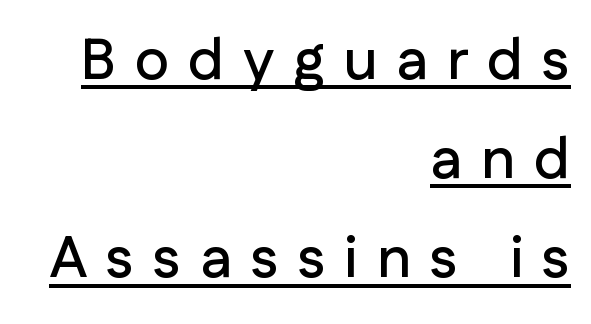
The image shows 58 px sans-serif type, upright; set right-aligned, line spacing 1.71x, unusually wide letter spacing (+0.33 em), underlined; low stroke contrast and a medium x-height.
